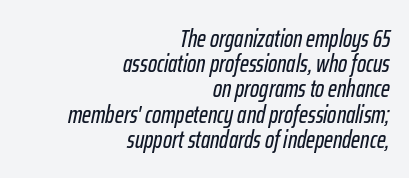
In terms of letterspacing, this is plain default setting. Does the lettering tilt? It does — this is italic. The passage shown stacks its lines with hardly any gap. This sample is right-justified, so line beginnings fall wherever the words allow. The gap between lines stays unmarked.
